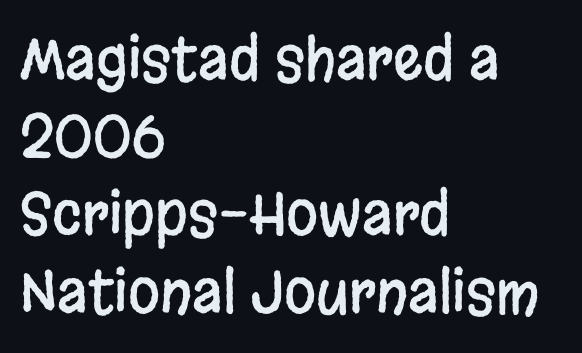
The image shows 58 px condensed sans-serif type, upright; set left-aligned, normal line spacing (1.34x), normal letter spacing, not underlined; low stroke contrast and a large x-height.
